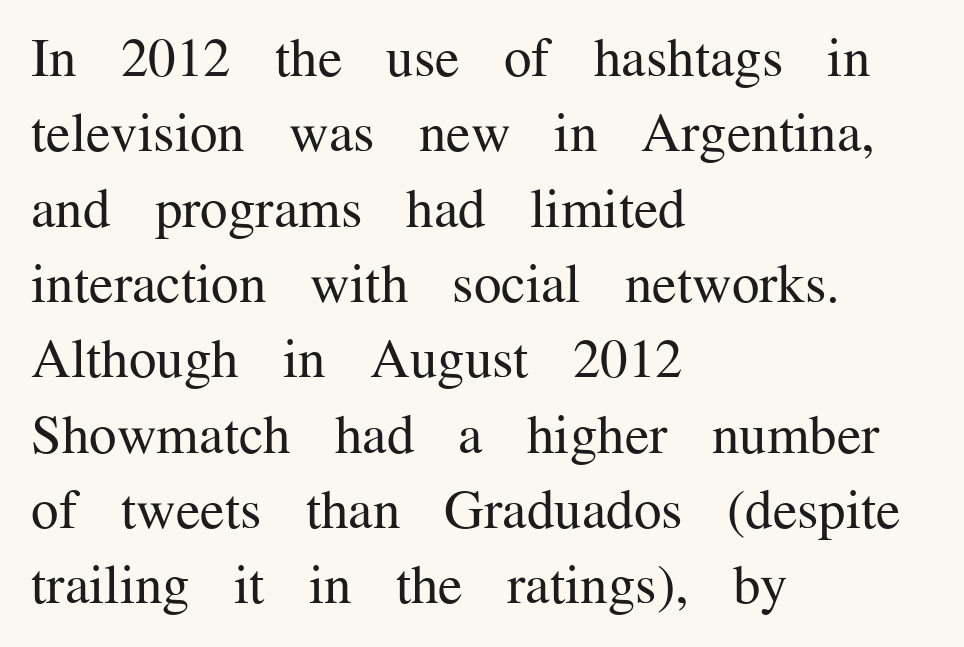
The image shows 55 px regular-weight serif type, upright; set left-aligned, normal line spacing (1.37x), normal letter spacing, not underlined; medium stroke contrast and a medium x-height.
